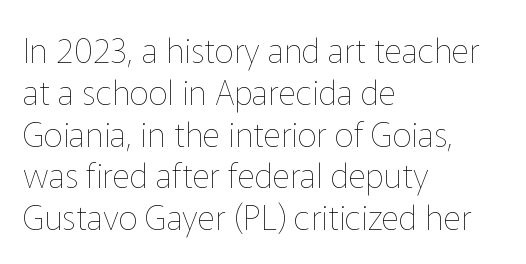
{"italic": "no", "bold": "no", "weight": "thin", "width": "normal", "stroke_contrast": "low", "x_height": "medium", "monospaced": "no", "underline": "no", "align": "left", "line_spacing_ratio": 1.23, "letter_spacing": "normal", "letter_spacing_em": 0.0, "glyph_px": 34}
